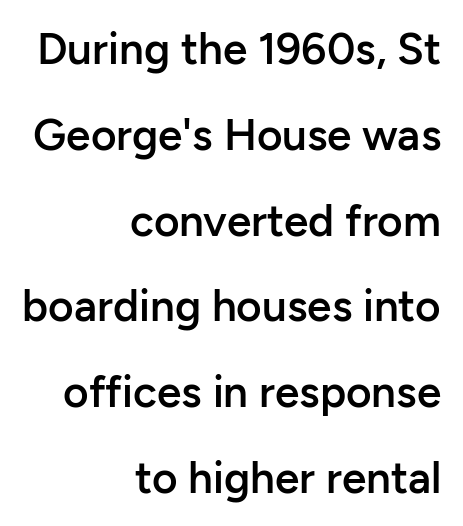
Q: Is the text bold? A: Semi-bold.
Q: Is the text italic (slanted)? A: No, it is upright.
Q: Is the typeface a serif or a sans-serif typeface? A: Sans-serif.
Q: Is the text underlined? A: No.
Q: How is the paragraph aligned? A: Right-aligned.
Q: Is the spacing between letters normal or unusually wide? A: Normal.
Q: Is the spacing between lines tight, normal or loose? A: Loose.
Q: Width (condensed, normal, or wide)? A: Normal.
Q: Stroke contrast? A: Low.
Q: x-height? A: Medium.
Q: Monospaced? A: No.
